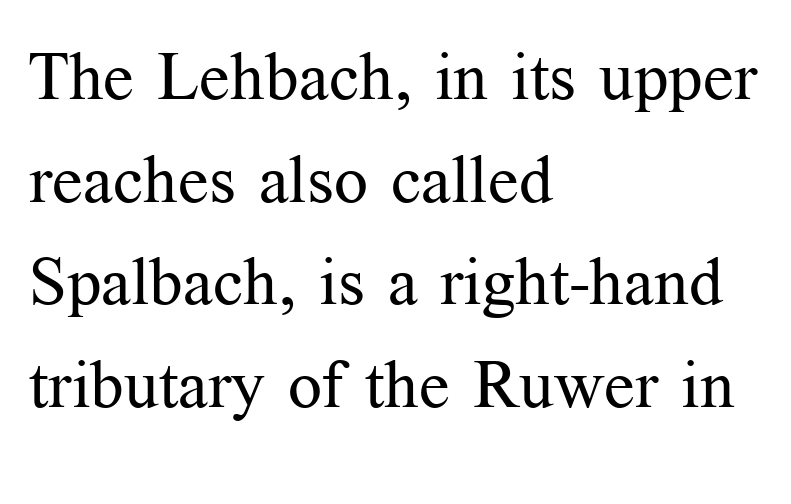
Think standard paragraph weight, or any step lighter than that. Rule under the text: the space is simply empty. Small tapered or slab feet sit at the stroke ends, so this counts as serif. What's the leading like? Ordinary, nothing unusual.
